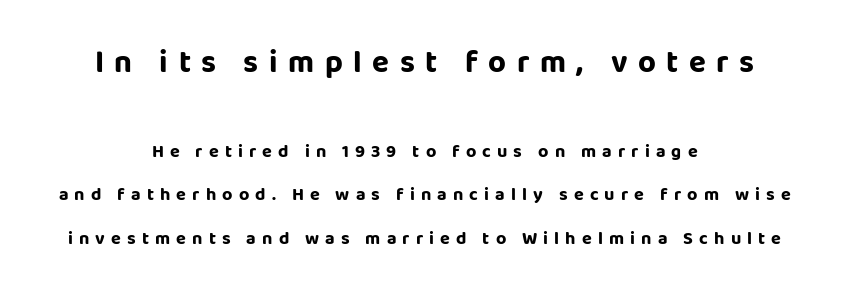
Does the copy run flush right? No — it is centered line by line. Words float on clear page, feet unadorned. This sample uses an upright cut, with every glyph sitting square on the baseline. The passage shown has open, widely tracked lettering throughout.
